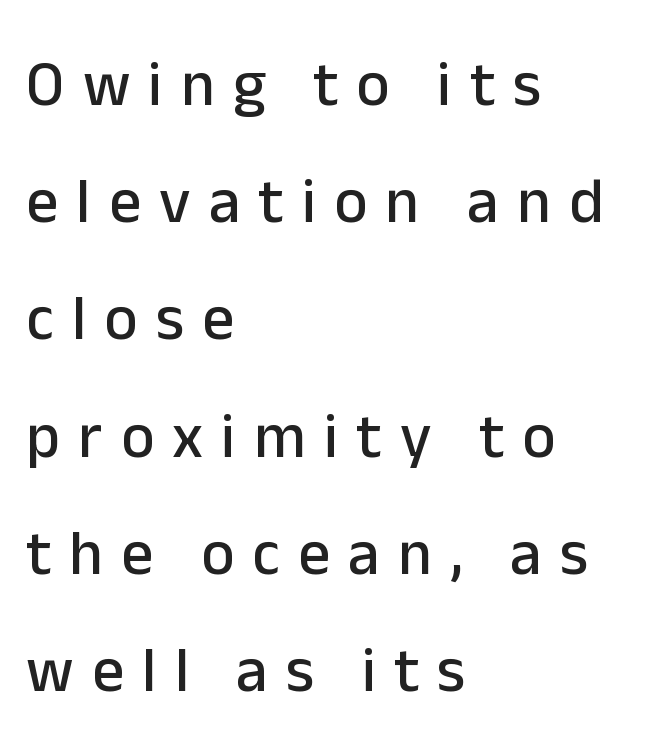
{"serif": "no", "italic": "no", "width": "normal", "stroke_contrast": "low", "x_height": "medium", "monospaced": "no", "underline": "no", "align": "left", "line_spacing_ratio": 1.86, "letter_spacing": "wide", "letter_spacing_em": 0.29, "glyph_px": 63}
